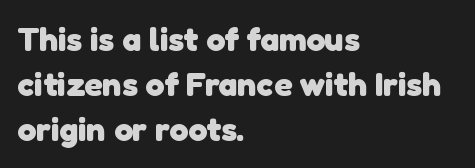
{"serif": "no", "bold": "yes", "weight": "heavy", "width": "normal", "stroke_contrast": "low", "x_height": "medium", "monospaced": "no", "underline": "no", "align": "left", "line_spacing": "normal", "line_spacing_ratio": 1.33, "letter_spacing": "normal", "letter_spacing_em": 0.0, "glyph_px": 34}
